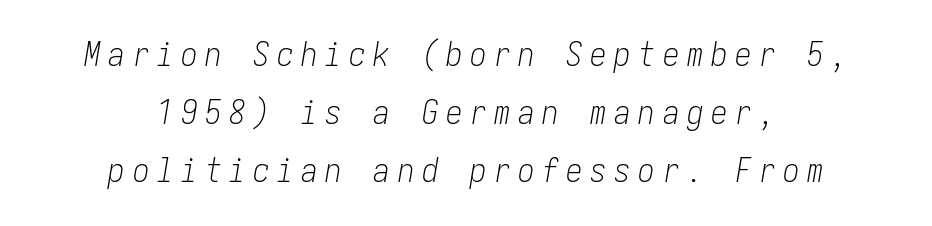
Descender tails drop into unmarked territory. Does extra space separate the letters? Yes, quite a lot of it. The whitespace from short lines is split evenly between both sides. No heavy texture on the line: the type isn't bold.
